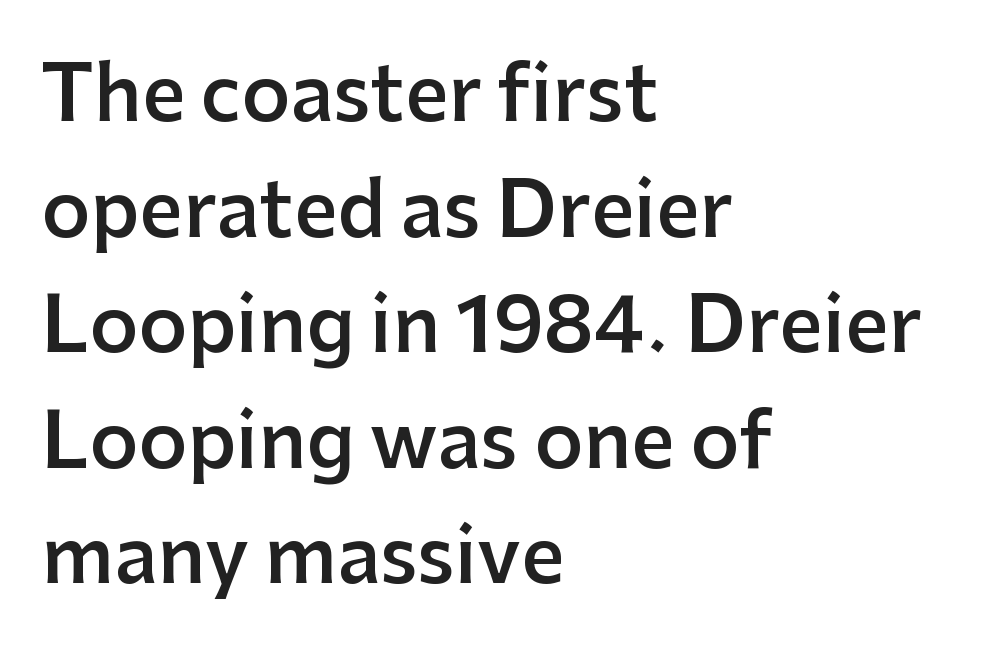
The image shows 76 px semibold sans-serif type, upright; set left-aligned, normal line spacing (1.52x), normal letter spacing, not underlined; low stroke contrast and a medium x-height.
